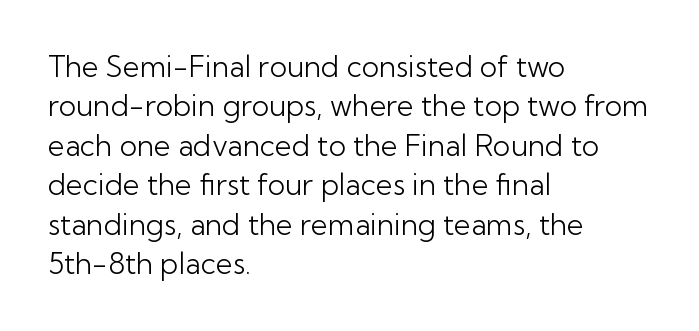
{"serif": "no", "italic": "no", "bold": "no", "weight": "light", "width": "normal", "stroke_contrast": "low", "x_height": "medium", "monospaced": "no", "underline": "no", "align": "left", "line_spacing": "normal", "line_spacing_ratio": 1.36, "letter_spacing": "normal", "letter_spacing_em": 0.0, "glyph_px": 29}
